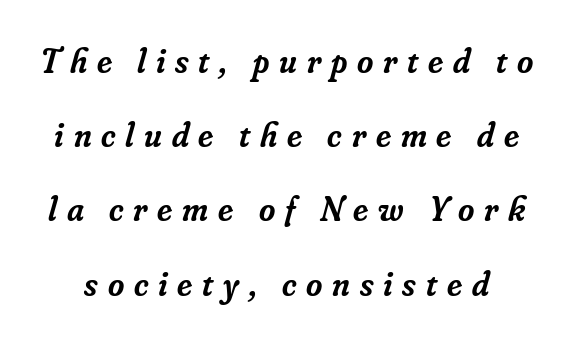
This block would shrink considerably if given ordinary leading; it's expanded now. Looks like regular typesetting: each glyph gets only the width it needs. Words appear elongated and porous because spacing is wide. The glyphs are unaccompanied by any horizontal stroke below them. Does the type have serifs? Yes, each stem ends in a small foot. The face used here is a semibold: visibly heavier than regular, lighter than bold.
